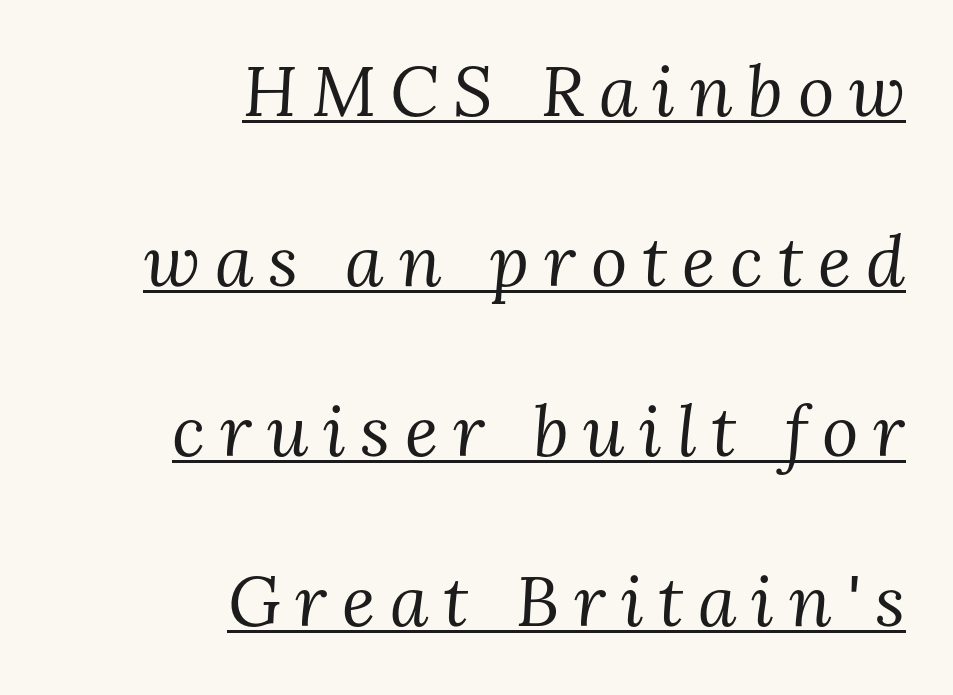
There's an unmistakable incline to the writing here. Here the designer chose a conventional face with non-uniform glyph widths. I'd call this a serif setting — the letters wear small feet. Line endings align vertically; line beginnings do not. The string is rendered with underlining switched on. No chunkiness to these letters — they're not bold.
